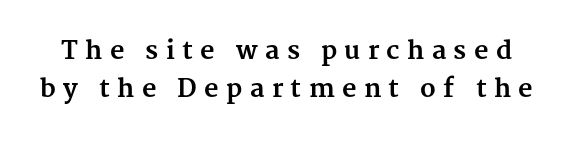
Q: Is the text bold? A: Yes.
Q: Is the text italic (slanted)? A: No, it is upright.
Q: Is the text underlined? A: No.
Q: Is the spacing between letters normal or unusually wide? A: Unusually wide.
Q: Is the spacing between lines tight, normal or loose? A: Normal.
